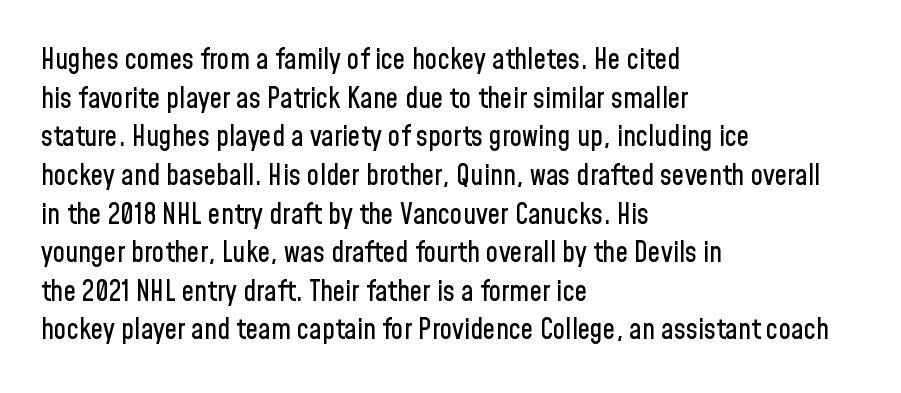
Q: Is the text italic (slanted)? A: No, it is upright.
Q: Is the typeface a serif or a sans-serif typeface? A: Sans-serif.
Q: Is the text underlined? A: No.
Q: How is the paragraph aligned? A: Left-aligned.
Q: Is the spacing between letters normal or unusually wide? A: Normal.
Q: Is the spacing between lines tight, normal or loose? A: Normal.
Q: Width (condensed, normal, or wide)? A: Condensed.
Q: Stroke contrast? A: Low.
Q: x-height? A: Medium.
Q: Monospaced? A: No.
